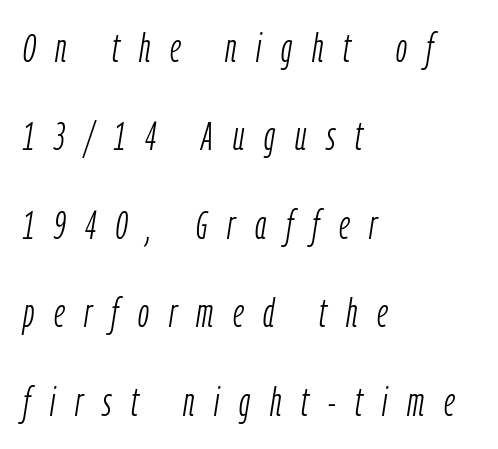
A clean baseline with only descenders dipping below it. Is this a fixed-width face? No — the glyphs have proportional, varying widths. The ragged edge is on the right, which tells us the setting is flush left. Tall strokes in this sample are angled rather than plumb. The letters look calm and open, with moderate or lighter stems.
